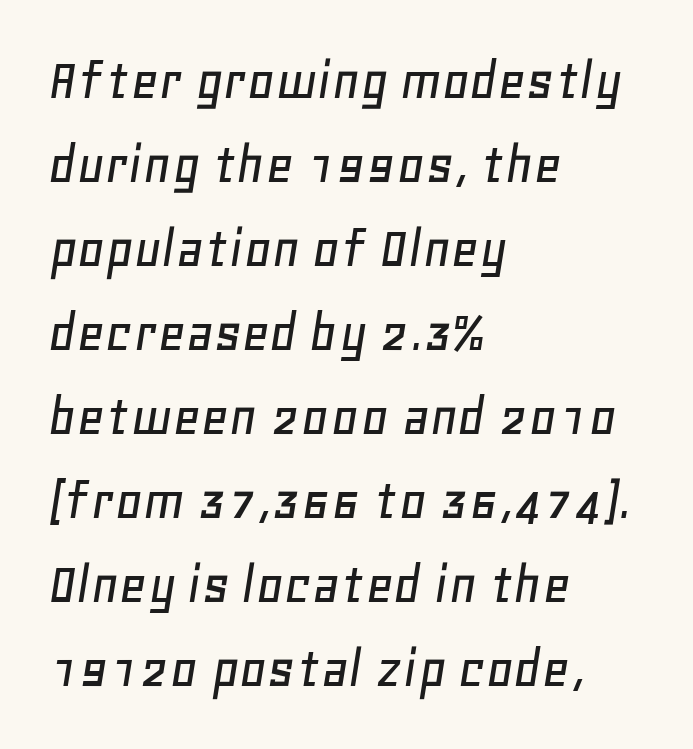
The image shows 60 px text type, italic (leaning right); set left-aligned, normal line spacing (1.4x), normal letter spacing, not underlined; low stroke contrast and a large x-height.
